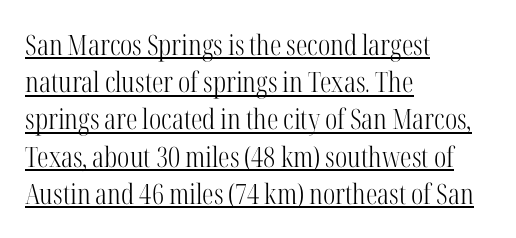
Old-style or modern, the face here clearly has serifs. Ordinary non-slanted type is in use. The cut favours lightness, reaching ordinary text weight at its darkest. The passage is arranged the way most books set body copy — flush left. Decoration check: the copy is underlined.
